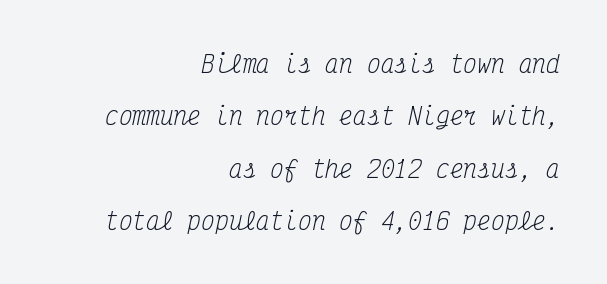
The image shows 23 px text type, italic (leaning right); set right-aligned, loose line spacing (2.28x), normal letter spacing, not underlined.
